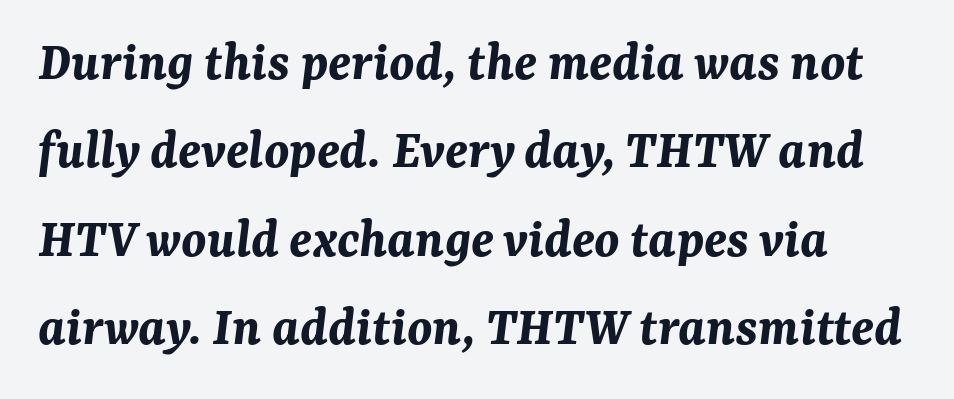
Each letter keeps its own natural width here, so spacing adapts to shape. How heavy is the stroke? Heavy — this is a bold. Is the letter spacing exaggerated? No — it looks like the ordinary default. This is oblique type, the kind used for emphasis or titles.
